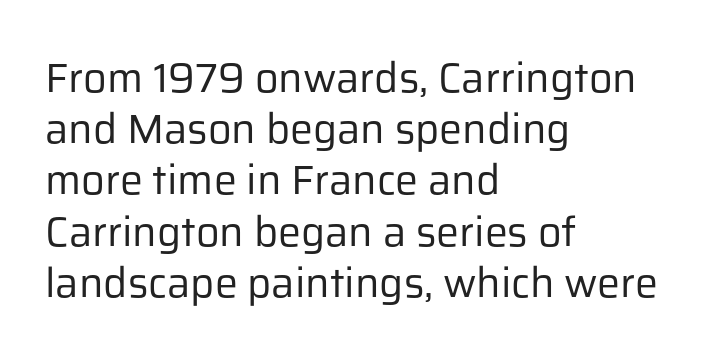
{"serif": "no", "italic": "no", "bold": "no", "weight": "regular", "width": "normal", "stroke_contrast": "low", "x_height": "medium", "monospaced": "no", "underline": "no", "align": "left", "line_spacing": "normal", "line_spacing_ratio": 1.25, "letter_spacing": "normal", "letter_spacing_em": 0.0, "glyph_px": 41}
